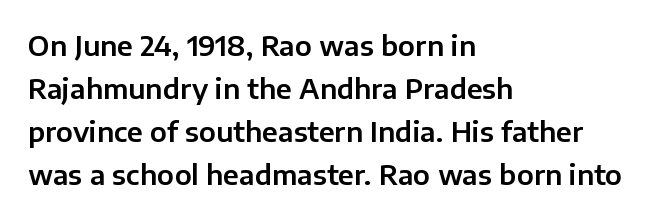
Notice how descenders clear the ascenders below comfortably — that's standard leading. Rendered with straight, roman letterforms. These lines keep a tight, regular rhythm from letter to letter. Only glyphs here, with clear space below each row. Line beginnings align vertically; line endings do not.
